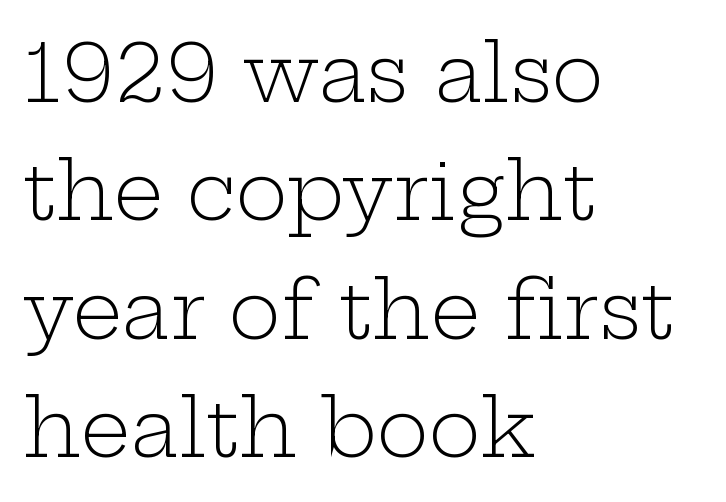
The image shows 79 px light, wide serif type, upright; set left-aligned, normal line spacing (1.5x), normal letter spacing, not underlined; low stroke contrast and a medium x-height.
